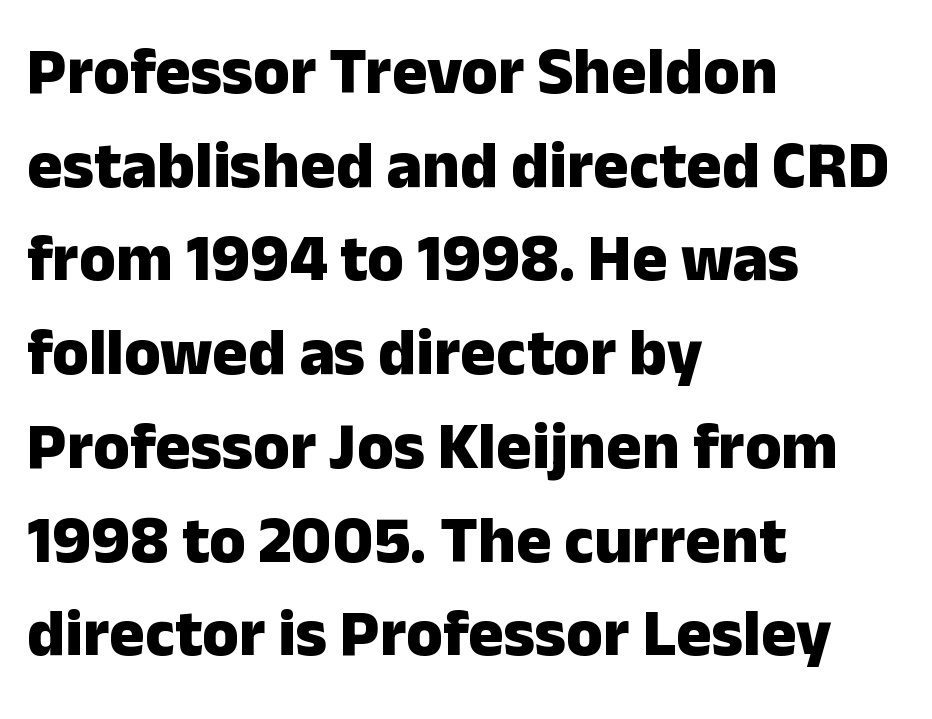
Stroke thickness is high; the sample reads as a true bold. The face used here is proportionally spaced, like ordinary book or web type. Bare-footed words on every line. How would I describe the line gaps? Plain and ordinary. The paragraph shown leans on its left margin. A typesetter would call this zero additional tracking.
